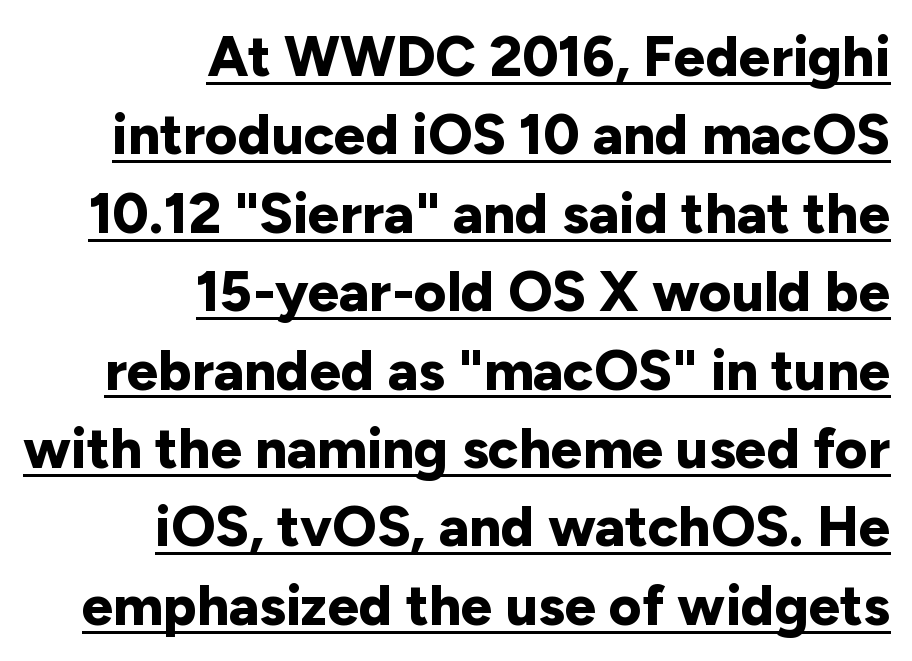
Plenty of ink on the page — the face is bold. Here the designer chose a conventional face with non-uniform glyph widths. Notice how the passage keeps a crisp vertical edge on the right only. When letters stand straight like this, we call the style roman or upright. A rule runs beneath these lines of type. Typographically, this falls in the sans-serif category.
